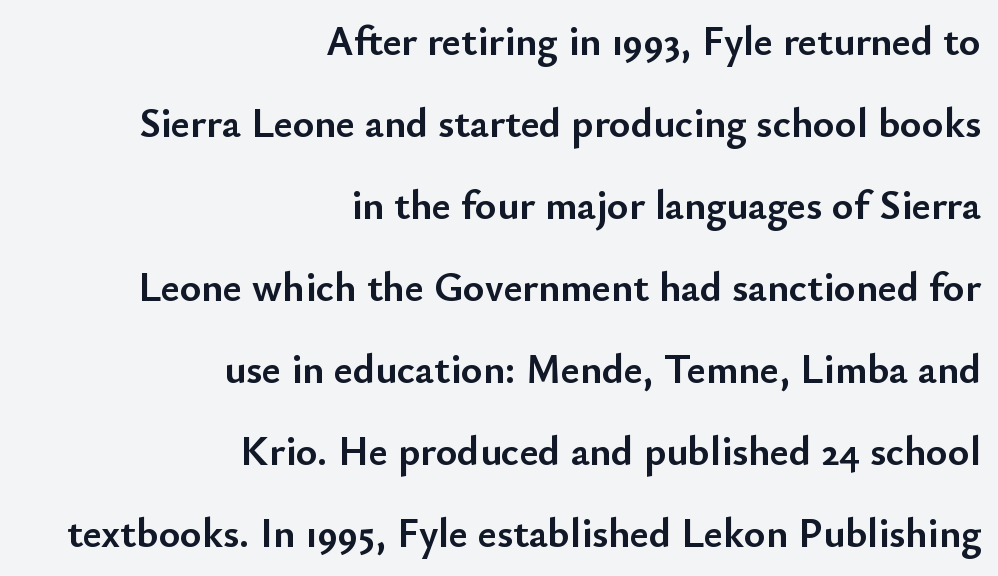
{"serif": "no", "italic": "no", "bold": "yes", "weight": "semibold", "width": "normal", "stroke_contrast": "low", "x_height": "small", "monospaced": "no", "underline": "no", "align": "right", "line_spacing": "loose", "line_spacing_ratio": 2.0, "letter_spacing": "normal", "letter_spacing_em": 0.0, "glyph_px": 41}
